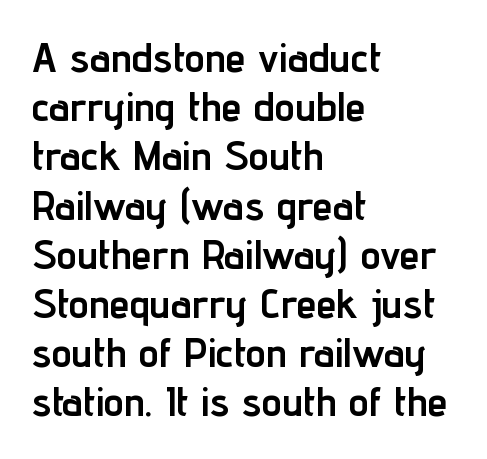
{"serif": "no", "italic": "no", "bold": "yes", "weight": "semibold", "width": "condensed", "stroke_contrast": "low", "x_height": "medium", "monospaced": "no", "underline": "no", "align": "left", "line_spacing_ratio": 1.2, "letter_spacing": "normal", "letter_spacing_em": 0.0, "glyph_px": 41}
